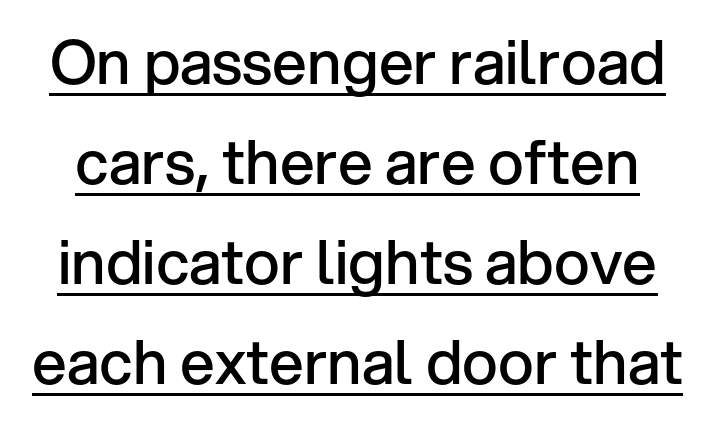
The image shows 61 px semibold sans-serif type, upright; set normal line spacing (1.64x), normal letter spacing, underlined; low stroke contrast and a medium x-height.
